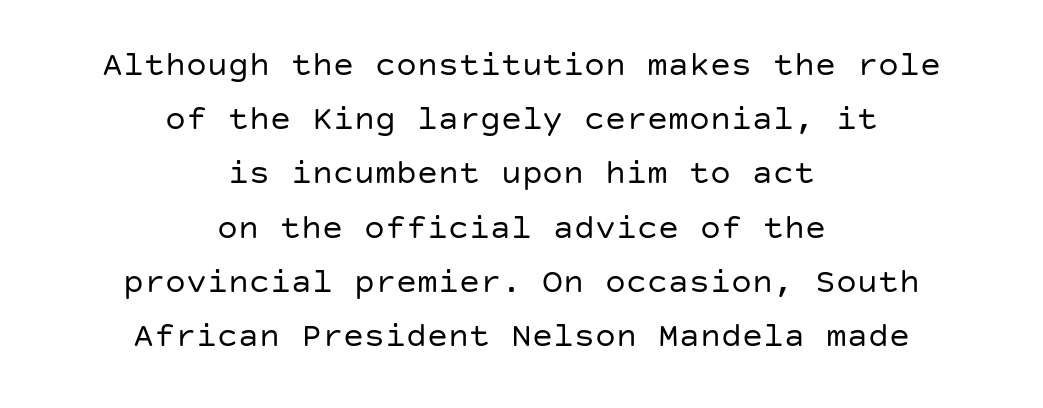
{"serif": "no", "italic": "no", "bold": "no", "weight": "regular", "width": "normal", "stroke_contrast": "low", "x_height": "large", "underline": "no", "align": "center", "line_spacing": "normal", "line_spacing_ratio": 1.55, "letter_spacing": "normal", "letter_spacing_em": 0.0, "glyph_px": 35}
